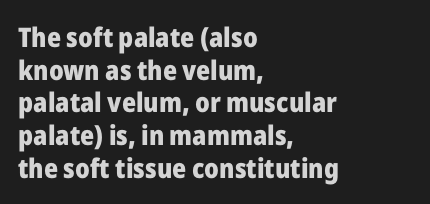
The image shows 27 px bold type, upright; set left-aligned, line spacing 1.21x, normal letter spacing, not underlined.
